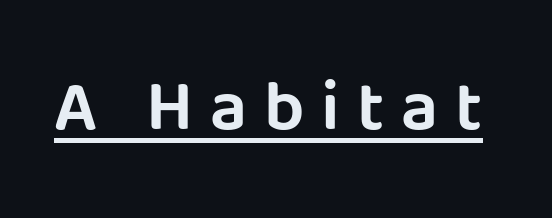
{"serif": "no", "italic": "no", "width": "normal", "stroke_contrast": "low", "x_height": "large", "monospaced": "no", "underline": "yes", "letter_spacing": "wide", "letter_spacing_em": 0.24, "glyph_px": 71}
